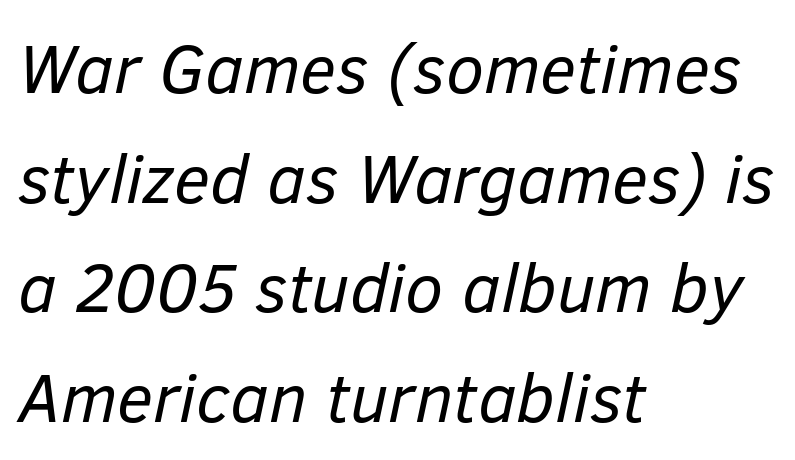
{"italic": "yes", "lean": "right", "slant_degrees": 12, "bold": "no", "weight": "regular", "width": "normal", "stroke_contrast": "low", "x_height": "medium", "monospaced": "no", "underline": "no", "align": "left", "line_spacing": "normal", "line_spacing_ratio": 1.59, "letter_spacing": "normal", "letter_spacing_em": 0.0, "glyph_px": 69}
